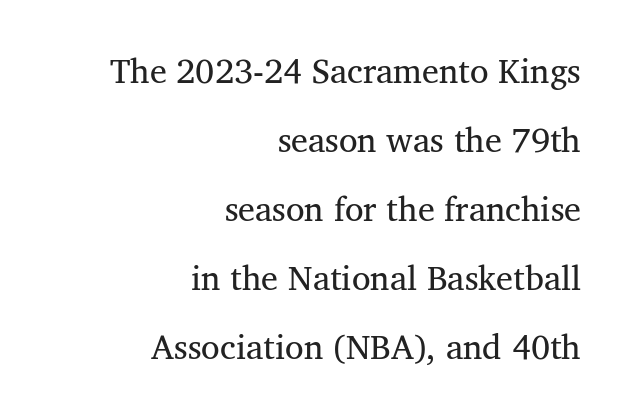
The image shows 34 px regular-weight serif type, upright; set right-aligned, loose line spacing (2.03x), normal letter spacing, not underlined; medium stroke contrast and a medium x-height.
